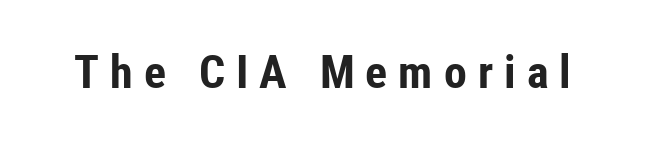
{"serif": "no", "italic": "no", "bold": "yes", "weight": "bold", "width": "condensed", "stroke_contrast": "low", "x_height": "medium", "monospaced": "no", "underline": "no", "letter_spacing": "wide", "letter_spacing_em": 0.24, "glyph_px": 46}
